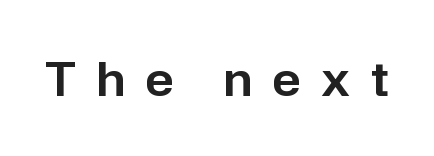
Characters follow at a spacing far wider than the type designer built in. Do the letters lean? They stand straight. Nobody drew a line under any word here. Grotesque or geometric, the face here clearly has no serifs.
